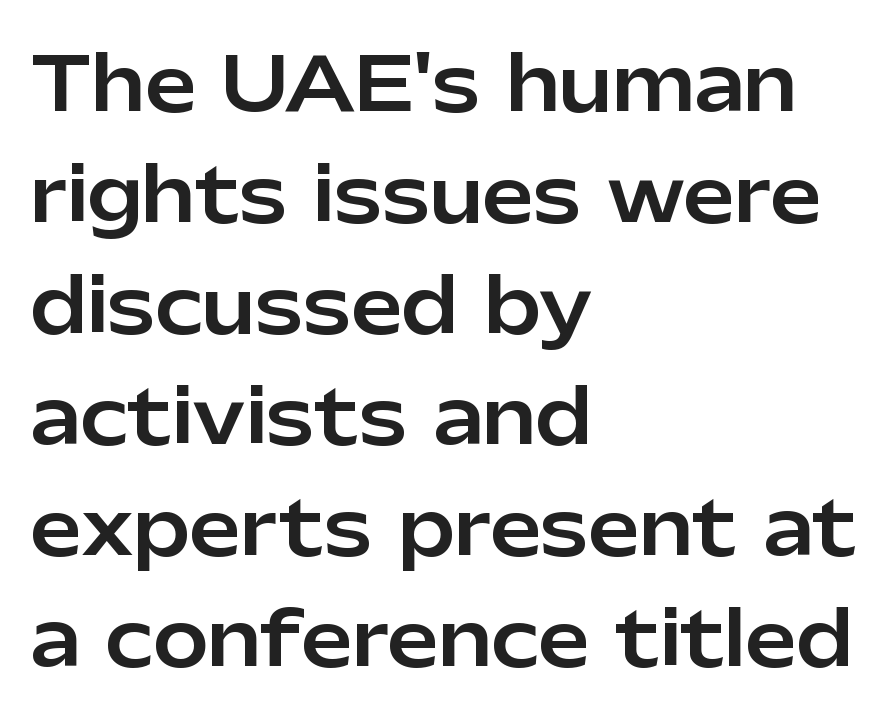
Q: Is the text italic (slanted)? A: No, it is upright.
Q: Is the typeface a serif or a sans-serif typeface? A: Sans-serif.
Q: Is the text underlined? A: No.
Q: How is the paragraph aligned? A: Left-aligned.
Q: Is the spacing between letters normal or unusually wide? A: Normal.
Q: Is the spacing between lines tight, normal or loose? A: Normal.
Q: Width (condensed, normal, or wide)? A: Normal.
Q: Stroke contrast? A: Low.
Q: x-height? A: Medium.
Q: Monospaced? A: No.
